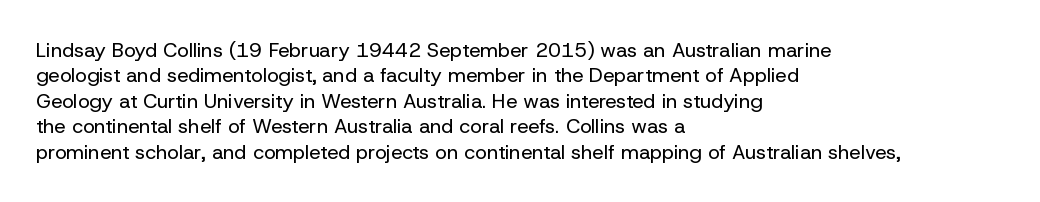
{"italic": "no", "bold": "no", "underline": "no", "align": "left", "line_spacing": "normal", "line_spacing_ratio": 1.27, "letter_spacing": "normal", "letter_spacing_em": 0.0, "glyph_px": 20}
